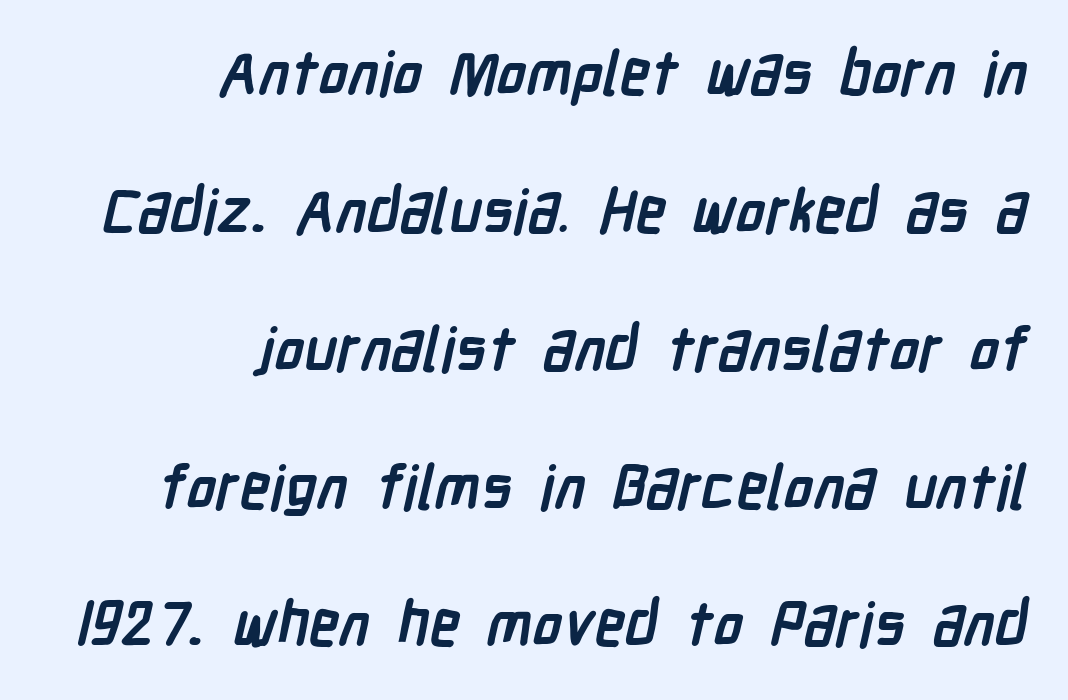
Q: Is the text bold? A: Yes.
Q: Is the typeface a serif or a sans-serif typeface? A: Sans-serif.
Q: Is the text underlined? A: No.
Q: How is the paragraph aligned? A: Right-aligned.
Q: Is the spacing between letters normal or unusually wide? A: Normal.
Q: Is the spacing between lines tight, normal or loose? A: Loose.
Q: Width (condensed, normal, or wide)? A: Condensed.
Q: Stroke contrast? A: Low.
Q: x-height? A: Medium.
Q: Monospaced? A: No.
